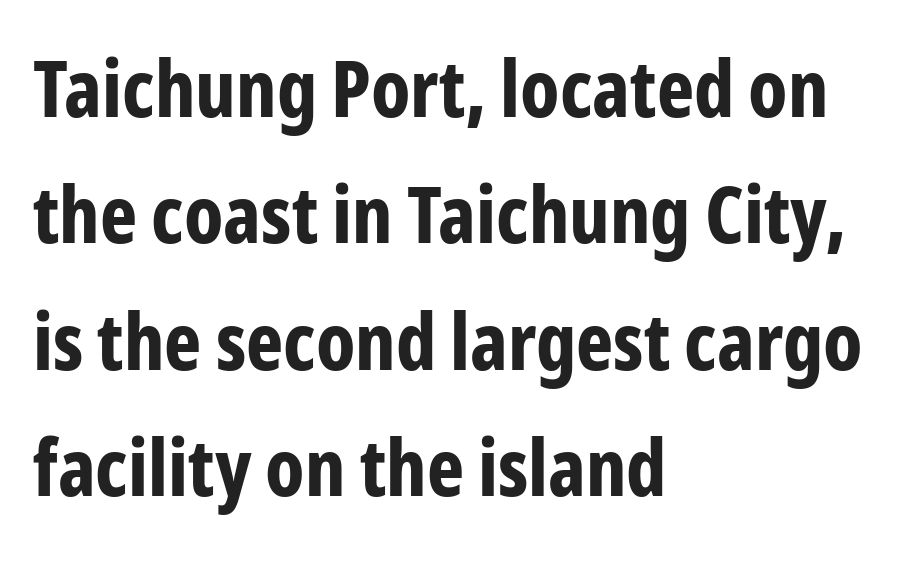
{"serif": "no", "italic": "no", "bold": "yes", "weight": "bold", "width": "condensed", "stroke_contrast": "low", "x_height": "medium", "monospaced": "no", "underline": "no", "align": "left", "line_spacing": "normal", "line_spacing_ratio": 1.6, "letter_spacing": "normal", "letter_spacing_em": 0.0, "glyph_px": 79}
